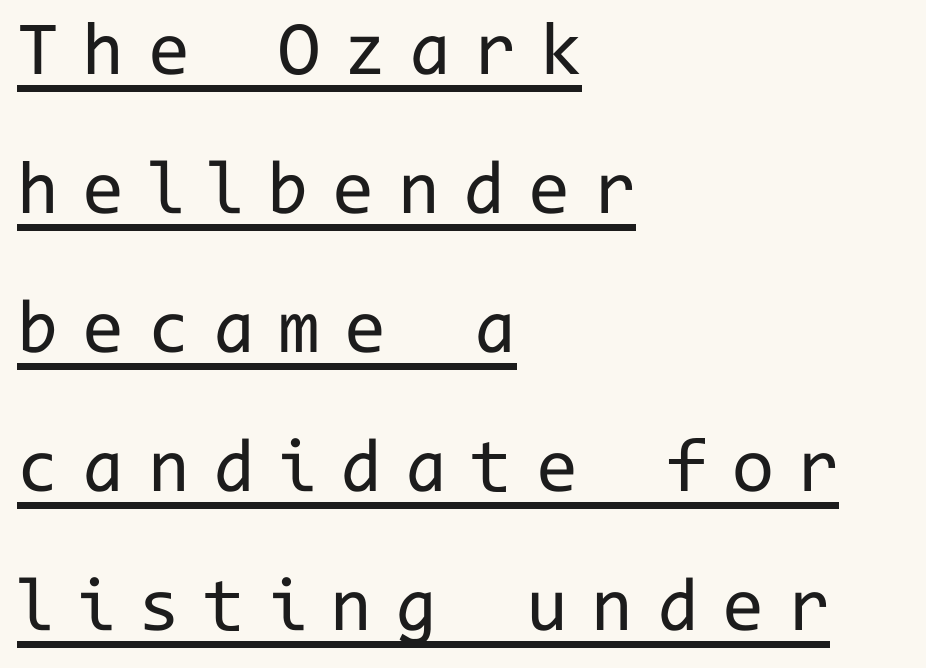
Q: Is the text bold? A: No.
Q: Is the text italic (slanted)? A: No, it is upright.
Q: Is the typeface a serif or a sans-serif typeface? A: Sans-serif.
Q: Is the text underlined? A: Yes.
Q: How is the paragraph aligned? A: Left-aligned.
Q: Is the spacing between letters normal or unusually wide? A: Unusually wide.
Q: Width (condensed, normal, or wide)? A: Normal.
Q: Stroke contrast? A: Low.
Q: x-height? A: Medium.
Q: Monospaced? A: Yes.
